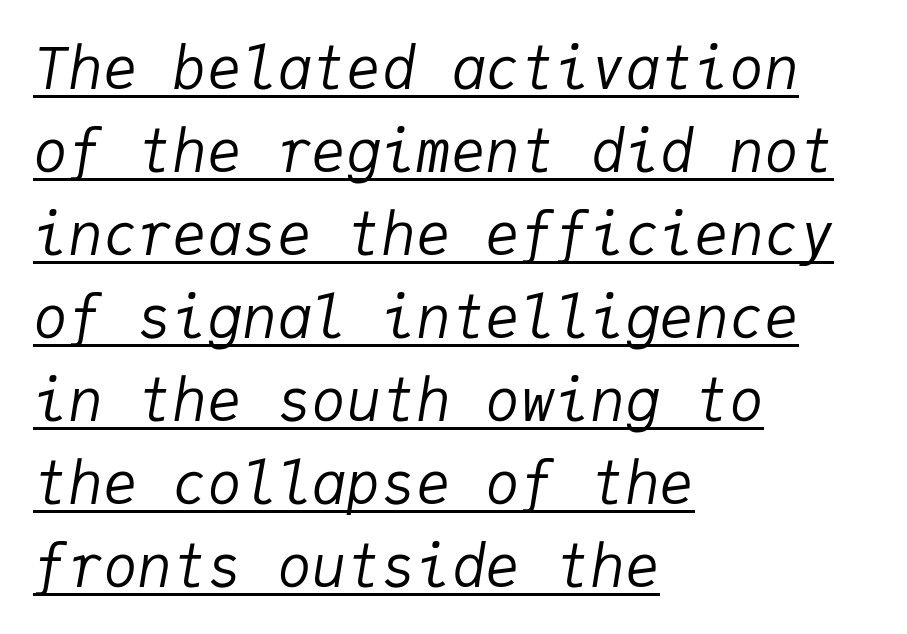
{"italic": "yes", "lean": "right", "slant_degrees": 9, "bold": "no", "weight": "regular", "width": "normal", "stroke_contrast": "low", "x_height": "medium", "monospaced": "yes", "underline": "yes", "align": "left", "line_spacing": "normal", "line_spacing_ratio": 1.43, "letter_spacing": "normal", "letter_spacing_em": 0.0, "glyph_px": 58}
